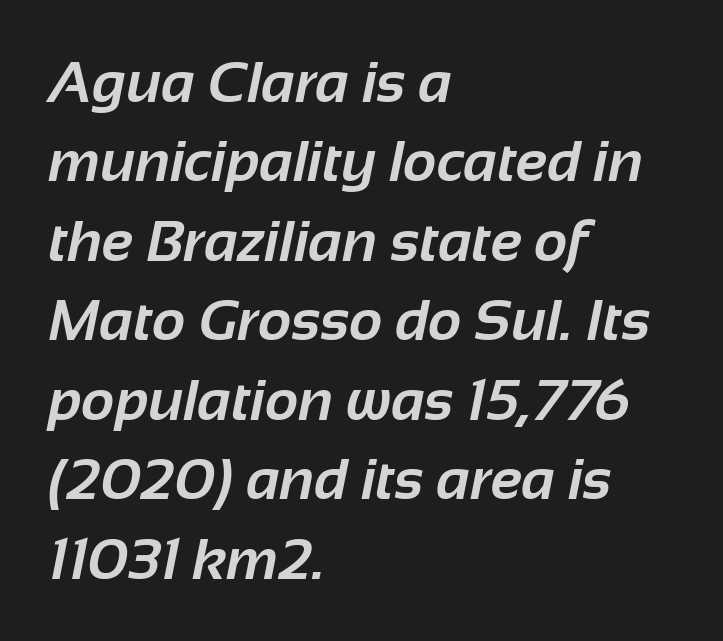
{"serif": "no", "bold": "yes", "weight": "bold", "width": "normal", "stroke_contrast": "low", "x_height": "medium", "monospaced": "no", "underline": "no", "align": "left", "line_spacing": "normal", "line_spacing_ratio": 1.37, "letter_spacing": "normal", "letter_spacing_em": 0.0, "glyph_px": 58}
